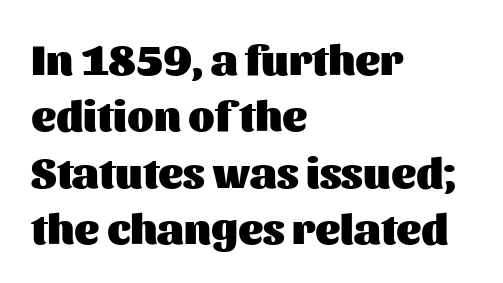
Q: Is the text bold? A: Yes.
Q: Is the text italic (slanted)? A: No, it is upright.
Q: Is the typeface a serif or a sans-serif typeface? A: Sans-serif.
Q: Is the text underlined? A: No.
Q: How is the paragraph aligned? A: Left-aligned.
Q: Is the spacing between letters normal or unusually wide? A: Normal.
Q: Is the spacing between lines tight, normal or loose? A: Normal.
Q: Width (condensed, normal, or wide)? A: Normal.
Q: Stroke contrast? A: Medium.
Q: x-height? A: Medium.
Q: Monospaced? A: No.
